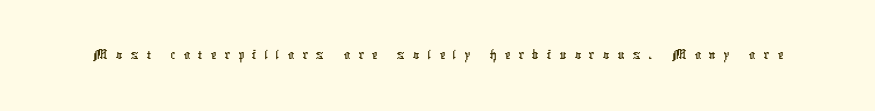
Q: Is the typeface a serif or a sans-serif typeface? A: Sans-serif.
Q: Is the text underlined? A: No.
Q: Is the spacing between letters normal or unusually wide? A: Unusually wide.
Q: Width (condensed, normal, or wide)? A: Condensed.
Q: Stroke contrast? A: Low.
Q: x-height? A: Medium.
Q: Monospaced? A: No.
